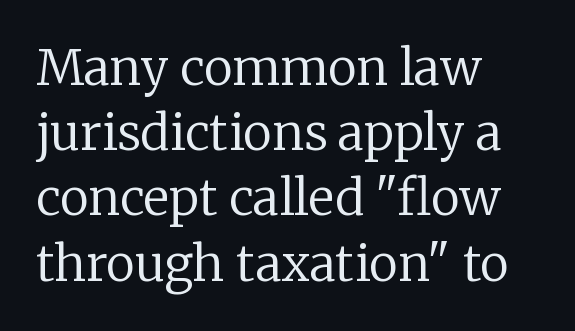
The image shows 49 px regular-weight serif type, upright; set left-aligned, normal line spacing (1.33x), normal letter spacing, not underlined; low stroke contrast and a medium x-height.
